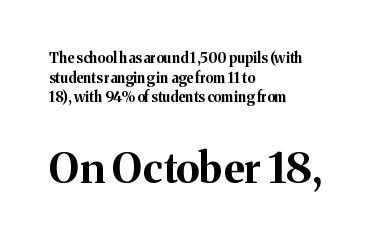
The image shows 42 px bold serif type, upright; set left-aligned, normal line spacing (1.4x), normal letter spacing, not underlined; the second (bottom) block is 3.0x larger; medium stroke contrast and a medium x-height.
